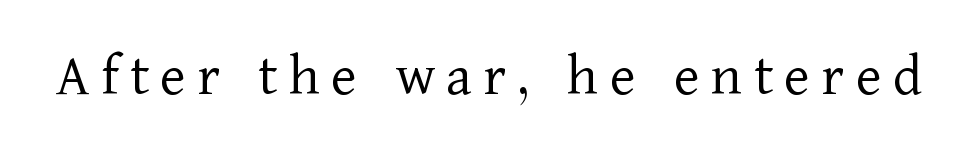
The image shows 61 px light serif type, upright; set not underlined; low stroke contrast and a medium x-height.
